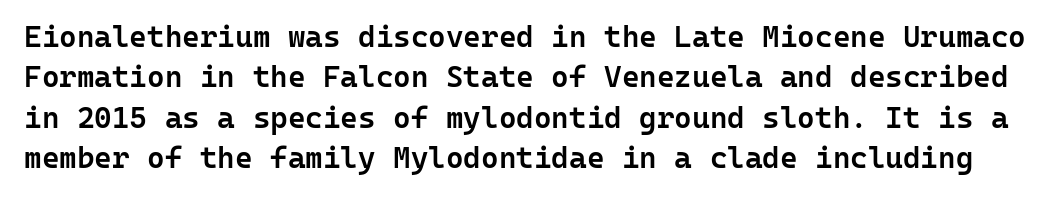
The image shows 30 px semibold sans-serif type, upright, monospaced; set normal line spacing (1.35x), normal letter spacing, not underlined; low stroke contrast and a medium x-height.
